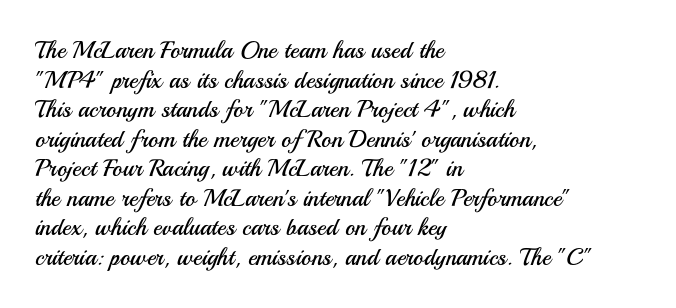
The image shows 24 px text type; set left-aligned, line spacing 1.23x, normal letter spacing, not underlined.
